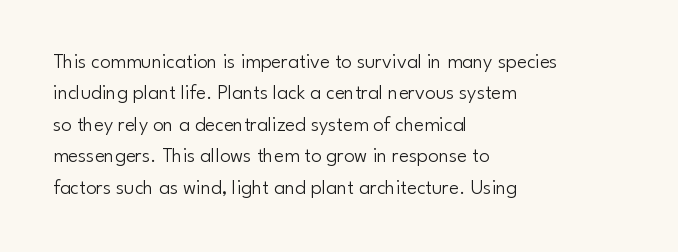
{"italic": "no", "bold": "no", "underline": "no", "align": "left", "line_spacing": "normal", "line_spacing_ratio": 1.5, "letter_spacing": "normal", "letter_spacing_em": 0.0, "glyph_px": 21}
